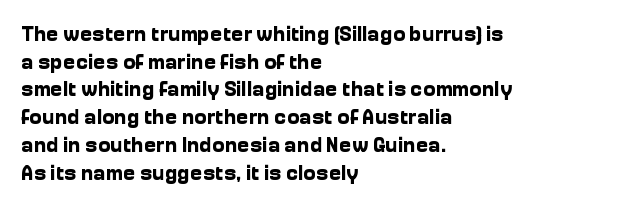
It's the straight-up-and-down kind of type. The words here are not underlined. Summary of vertical rhythm: regular, with standard interline spacing. Alignment: flush left. The rendering keeps characters at their native spacing.
